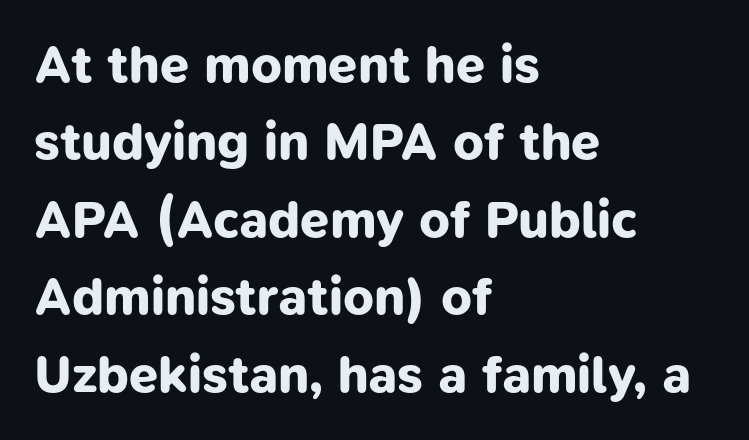
{"serif": "no", "bold": "yes", "weight": "bold", "width": "normal", "stroke_contrast": "low", "x_height": "medium", "monospaced": "no", "underline": "no", "align": "left", "line_spacing": "normal", "line_spacing_ratio": 1.49, "letter_spacing": "normal", "letter_spacing_em": 0.0, "glyph_px": 52}
